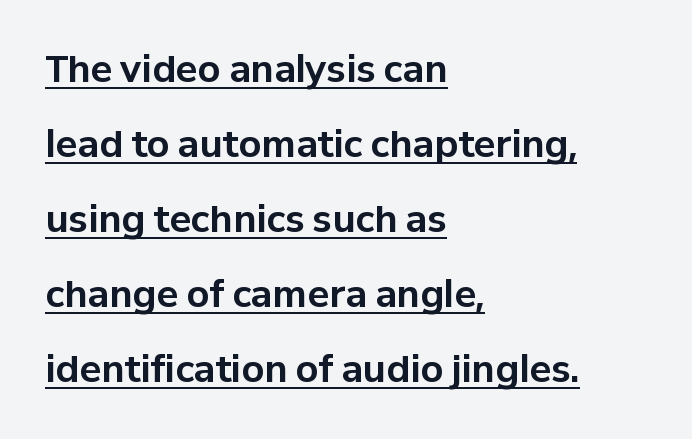
{"serif": "no", "italic": "no", "bold": "yes", "weight": "bold", "width": "normal", "stroke_contrast": "low", "x_height": "medium", "monospaced": "no", "underline": "yes", "align": "left", "line_spacing": "loose", "line_spacing_ratio": 2.08, "letter_spacing": "normal", "letter_spacing_em": 0.0, "glyph_px": 36}
